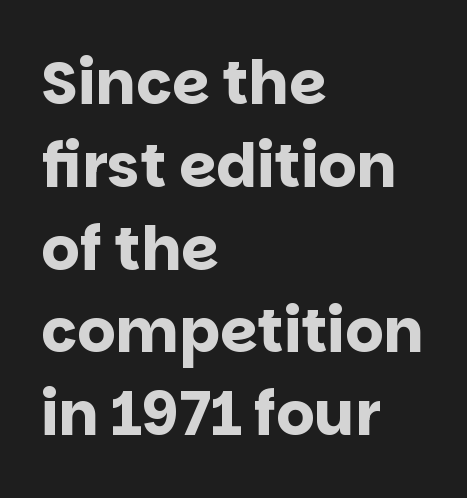
The image shows 60 px bold sans-serif type, upright; set left-aligned, normal line spacing (1.38x), normal letter spacing, not underlined; low stroke contrast and a large x-height.
